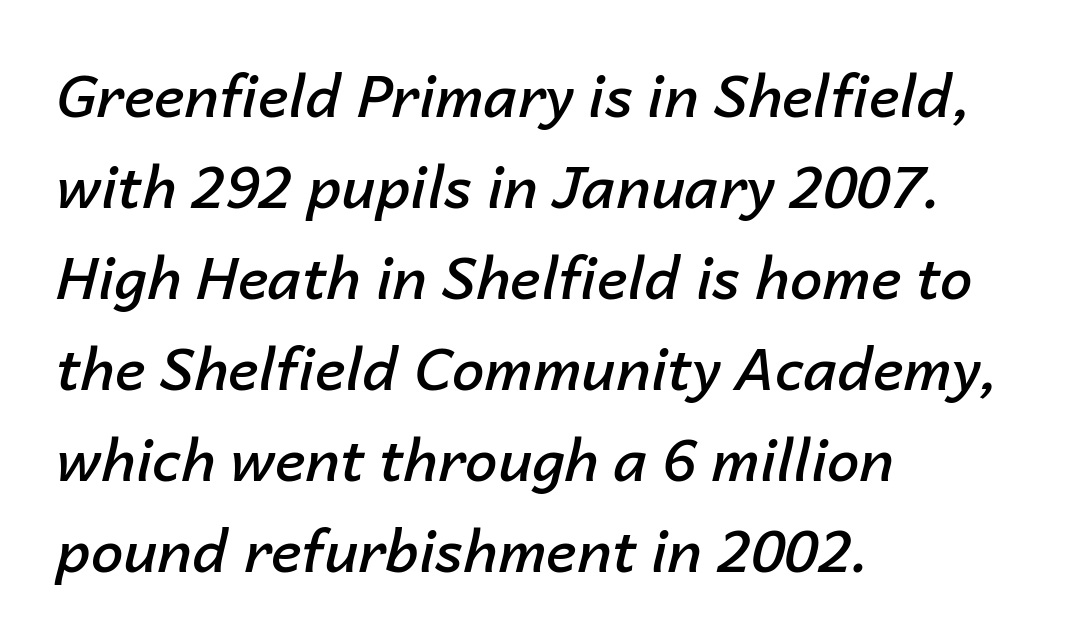
The image shows 58 px semibold type, italic (leaning right); set left-aligned, normal line spacing (1.57x), normal letter spacing, not underlined; low stroke contrast and a medium x-height.
